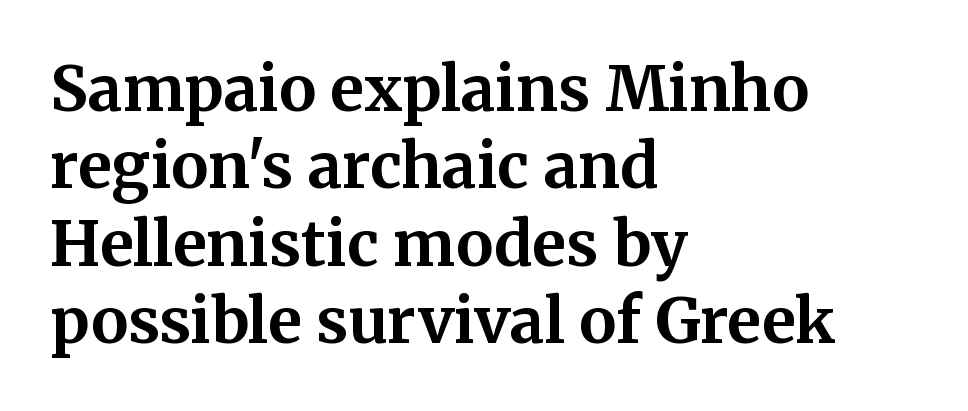
Whoever set this chose a conventional vertical rhythm. Descenders are the only things crossing below the line. In terms of weight, the rendering is a true, heavy bold. Letterform terminals end in serifs throughout the passage.
